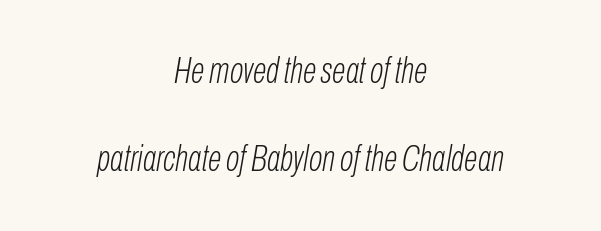
The baseline area is clear. Observe the lean: these are italic letterforms. Spacing verdict: proportional, widths tailored to each character. Alignment: centered. There is no visible air inserted between adjacent glyphs. A light-to-regular cut is what we see here.
